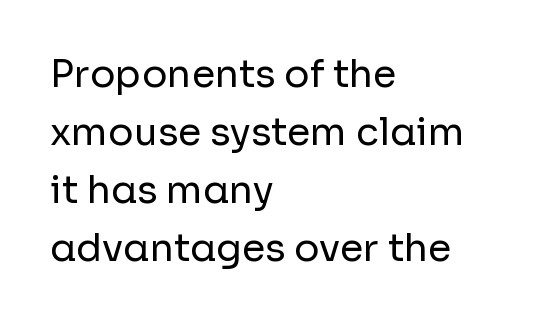
The lines in this sample share a left origin and differ only in where they stop. The face used here is a sans, in the tradition of grotesques and geometrics. This sample has the flowing, uneven cadence of proportional lettering. The strokes carry an ordinary text weight at most. The rows are spaced the way most documents space them.
